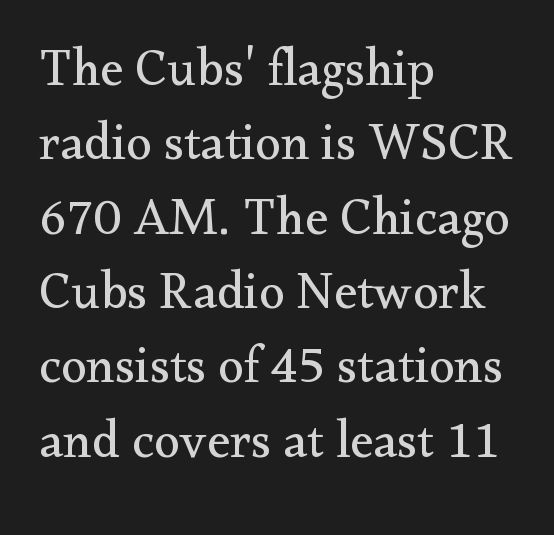
Q: Is the text bold? A: No.
Q: Is the text italic (slanted)? A: No, it is upright.
Q: Is the typeface a serif or a sans-serif typeface? A: Serif.
Q: Is the text underlined? A: No.
Q: How is the paragraph aligned? A: Left-aligned.
Q: Is the spacing between letters normal or unusually wide? A: Normal.
Q: Is the spacing between lines tight, normal or loose? A: Normal.
Q: Width (condensed, normal, or wide)? A: Normal.
Q: Stroke contrast? A: Medium.
Q: x-height? A: Small.
Q: Monospaced? A: No.
